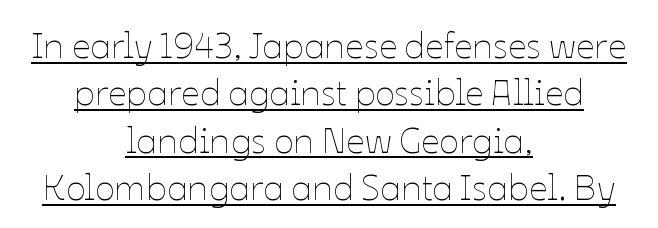
{"italic": "no", "bold": "no", "weight": "thin", "width": "normal", "stroke_contrast": "low", "x_height": "medium", "monospaced": "no", "underline": "yes", "align": "center", "line_spacing": "normal", "line_spacing_ratio": 1.28, "letter_spacing": "normal", "letter_spacing_em": 0.0, "glyph_px": 37}
